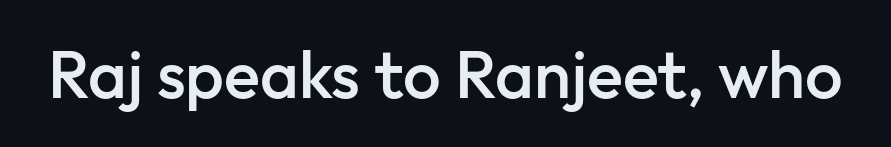
Q: Is the text bold? A: Semi-bold.
Q: Is the text italic (slanted)? A: No, it is upright.
Q: Is the typeface a serif or a sans-serif typeface? A: Sans-serif.
Q: Is the text underlined? A: No.
Q: Is the spacing between letters normal or unusually wide? A: Normal.
Q: Width (condensed, normal, or wide)? A: Normal.
Q: Stroke contrast? A: Low.
Q: x-height? A: Medium.
Q: Monospaced? A: No.
